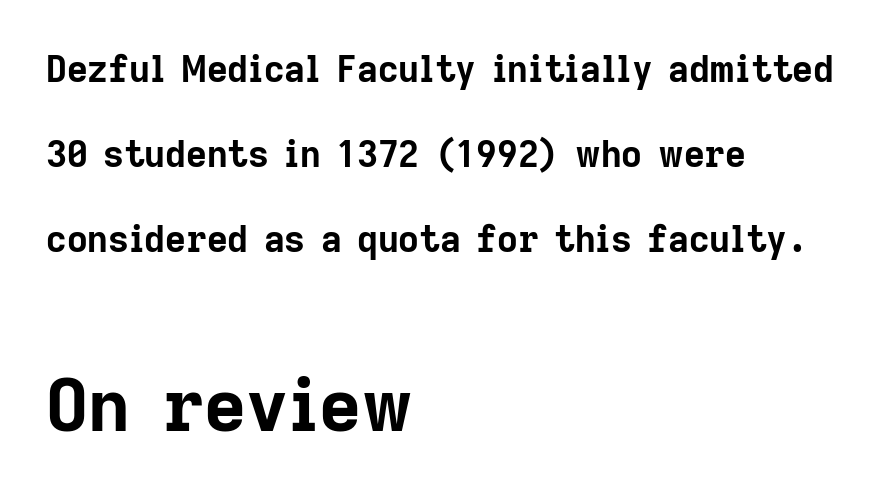
How heavy is the stroke? Heavy — this is a bold. If you measured baseline to baseline, you'd find a long distance. Line beginnings align vertically; line endings do not. The zone under the glyphs is completely vacant. Is this a fixed-width face? No — the glyphs have proportional, varying widths. Vertical strokes here are truly vertical.
